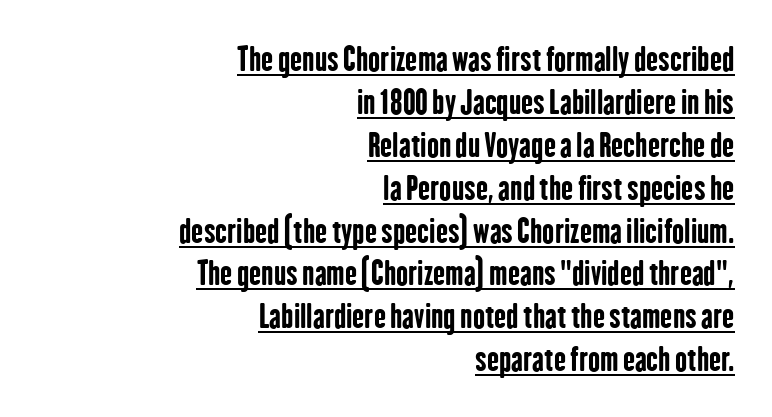
{"serif": "no", "italic": "no", "bold": "yes", "weight": "bold", "width": "condensed", "stroke_contrast": "low", "x_height": "medium", "monospaced": "no", "underline": "yes", "align": "right", "line_spacing": "normal", "line_spacing_ratio": 1.34, "letter_spacing": "normal", "letter_spacing_em": 0.0, "glyph_px": 32}
